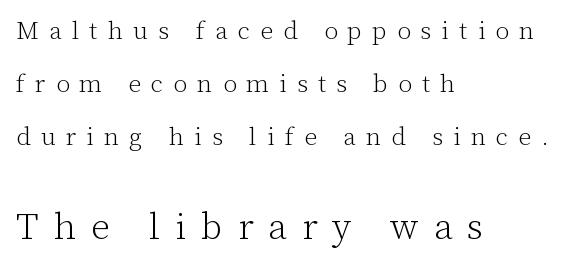
Q: Is the text bold? A: No.
Q: Is the text italic (slanted)? A: No, it is upright.
Q: Is the typeface a serif or a sans-serif typeface? A: Serif.
Q: Is the text underlined? A: No.
Q: How is the paragraph aligned? A: Left-aligned.
Q: Is the spacing between letters normal or unusually wide? A: Unusually wide.
Q: Is the spacing between lines tight, normal or loose? A: Loose.
Q: Which block of text is set in a larger size, the first (top) or the second (bottom)? A: The second (bottom) one.
Q: Width (condensed, normal, or wide)? A: Normal.
Q: Stroke contrast? A: Low.
Q: x-height? A: Medium.
Q: Monospaced? A: No.
